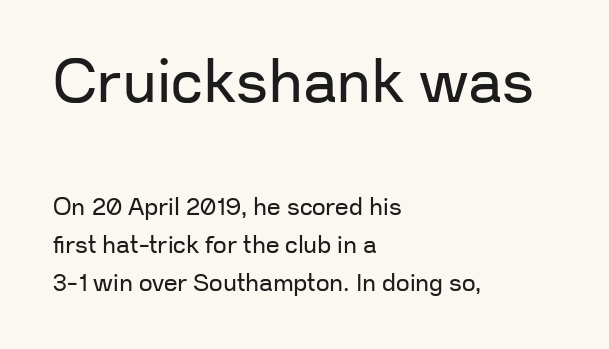
Q: Is the text bold? A: No.
Q: Is the text italic (slanted)? A: No, it is upright.
Q: Is the typeface a serif or a sans-serif typeface? A: Sans-serif.
Q: Is the text underlined? A: No.
Q: How is the paragraph aligned? A: Left-aligned.
Q: Is the spacing between letters normal or unusually wide? A: Normal.
Q: Is the spacing between lines tight, normal or loose? A: Normal.
Q: Which block of text is set in a larger size, the first (top) or the second (bottom)? A: The first (top) one.
Q: Width (condensed, normal, or wide)? A: Normal.
Q: Stroke contrast? A: Low.
Q: x-height? A: Medium.
Q: Monospaced? A: No.
